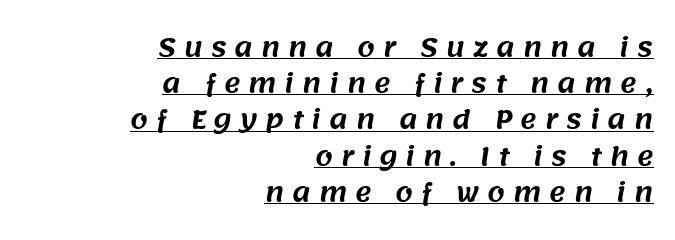
{"underline": "yes", "align": "right", "line_spacing": "normal", "line_spacing_ratio": 1.45, "letter_spacing": "wide", "letter_spacing_em": 0.32, "glyph_px": 25}
